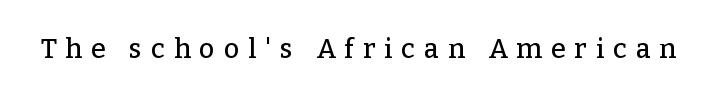
{"italic": "no", "underline": "no", "letter_spacing": "wide", "letter_spacing_em": 0.33, "glyph_px": 27}
